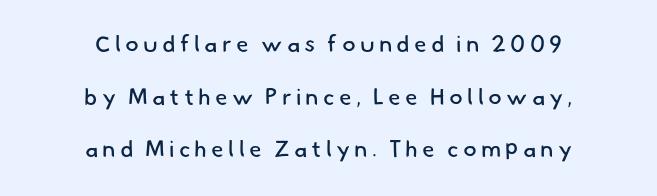
Q: Is the text bold? A: No.
Q: Is the text underlined? A: No.
Q: How is the paragraph aligned? A: Centered.
Q: Is the spacing between lines tight, normal or loose? A: Loose.
